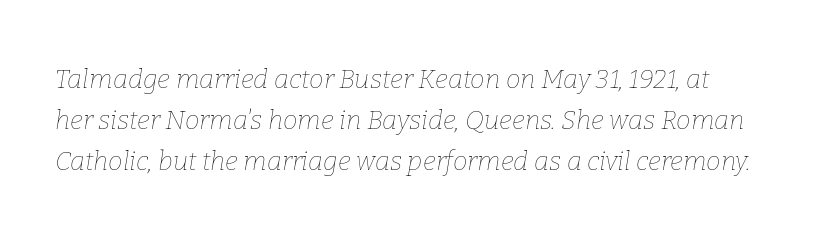
The image shows 26 px text type, italic (leaning right); set normal line spacing (1.57x), normal letter spacing, not underlined.
